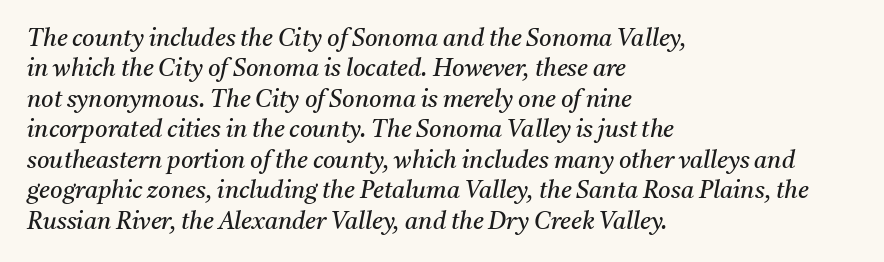
The image shows 24 px text type, italic (leaning right); set left-aligned, normal line spacing (1.27x), normal letter spacing, not underlined.
